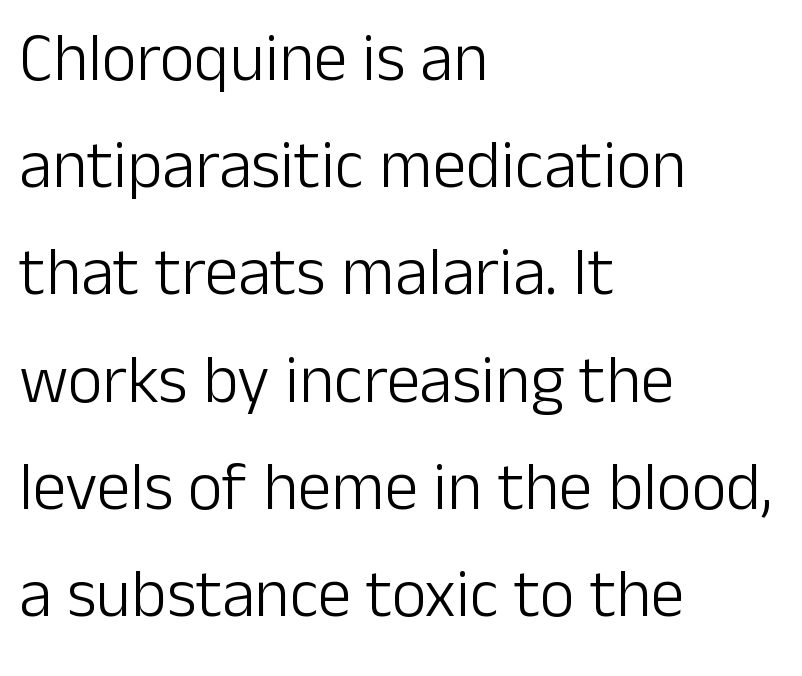
The image shows 67 px light sans-serif type, upright; set left-aligned, normal line spacing (1.6x), normal letter spacing, not underlined; low stroke contrast and a medium x-height.
